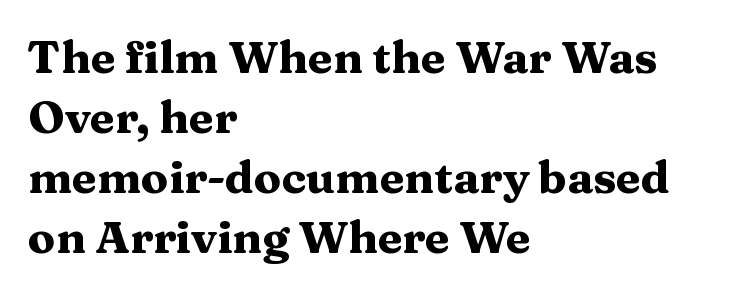
Q: Is the text bold? A: Yes.
Q: Is the text italic (slanted)? A: No, it is upright.
Q: Is the typeface a serif or a sans-serif typeface? A: Serif.
Q: Is the text underlined? A: No.
Q: How is the paragraph aligned? A: Left-aligned.
Q: Is the spacing between letters normal or unusually wide? A: Normal.
Q: Is the spacing between lines tight, normal or loose? A: Normal.
Q: Width (condensed, normal, or wide)? A: Wide.
Q: Stroke contrast? A: Medium.
Q: x-height? A: Medium.
Q: Monospaced? A: No.
